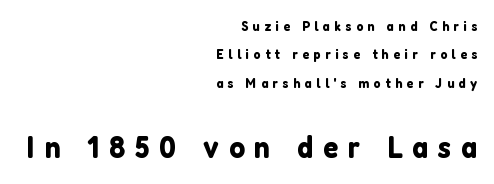
{"serif": "no", "italic": "no", "width": "normal", "stroke_contrast": "low", "x_height": "medium", "monospaced": "no", "underline": "no", "align": "right", "line_spacing": "loose", "line_spacing_ratio": 2.03, "letter_spacing": "wide", "letter_spacing_em": 0.32, "larger_block": "second", "size_ratio": 2.21, "glyph_px": 31}
